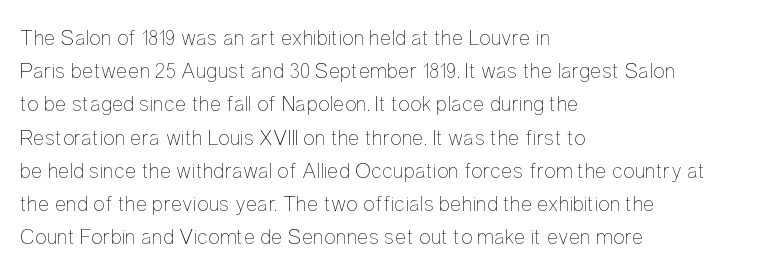
{"italic": "no", "bold": "no", "underline": "no", "align": "left", "line_spacing": "normal", "line_spacing_ratio": 1.51, "letter_spacing": "normal", "letter_spacing_em": 0.0, "glyph_px": 22}
